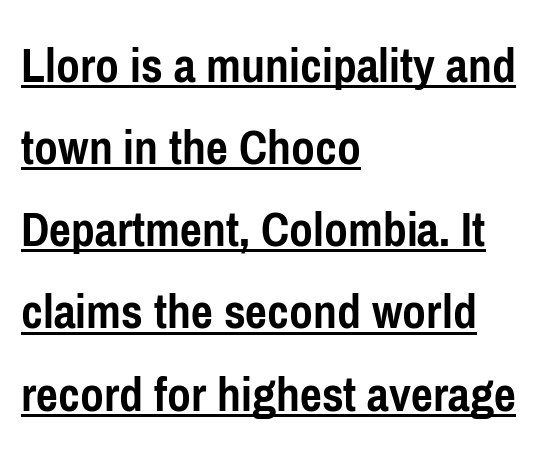
The face used here appears with an underline applied. You could call the tracking neutral — neither tight nor loose. Each glyph is drawn with heavy, bold strokes. The font family rendered here belongs to the sans-serif group. Each letter keeps its own natural width here, so spacing adapts to shape. Rendered with straight, roman letterforms.
